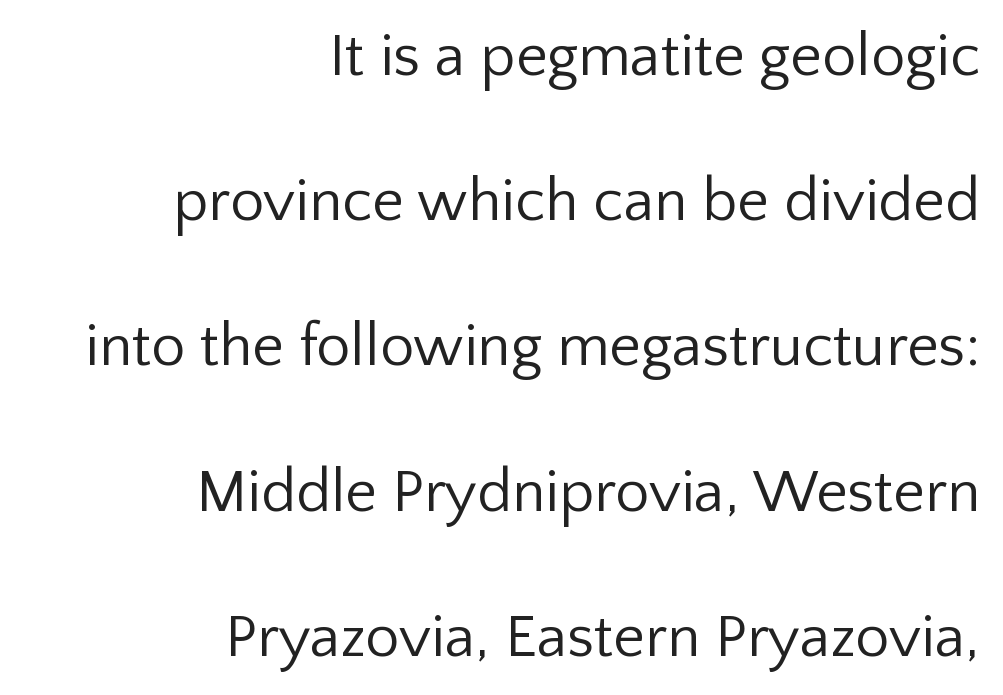
Inter-character spacing is left at the font's built-in metrics. The strokes carry an ordinary text weight at most. If you drew a line through each stem, it would be perfectly vertical. The foot of each line stays bare and open.
